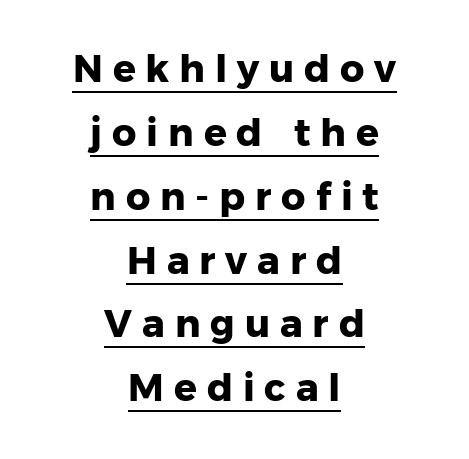
Q: Is the text bold? A: Yes.
Q: Is the text italic (slanted)? A: No, it is upright.
Q: Is the typeface a serif or a sans-serif typeface? A: Sans-serif.
Q: Is the text underlined? A: Yes.
Q: How is the paragraph aligned? A: Centered.
Q: Is the spacing between letters normal or unusually wide? A: Unusually wide.
Q: Is the spacing between lines tight, normal or loose? A: Normal.
Q: Width (condensed, normal, or wide)? A: Normal.
Q: Stroke contrast? A: Low.
Q: x-height? A: Medium.
Q: Monospaced? A: No.
